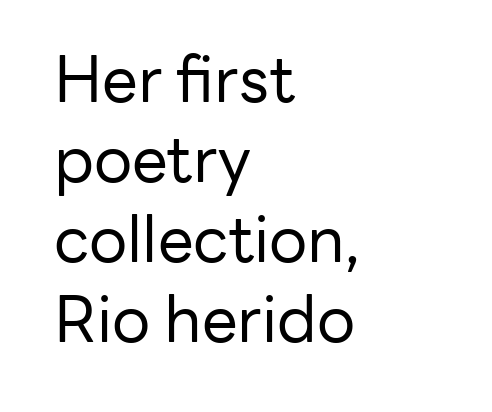
The image shows 64 px regular-weight sans-serif type, upright; set left-aligned, normal line spacing (1.25x), normal letter spacing, not underlined; low stroke contrast and a medium x-height.
